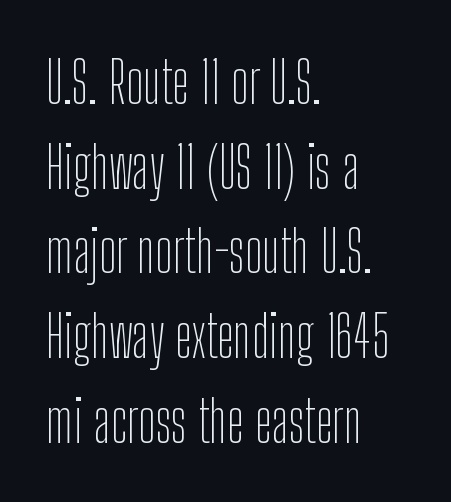
{"serif": "no", "italic": "no", "bold": "no", "weight": "thin", "width": "condensed", "stroke_contrast": "low", "x_height": "medium", "monospaced": "no", "underline": "no", "align": "left", "line_spacing": "normal", "line_spacing_ratio": 1.46, "letter_spacing": "normal", "letter_spacing_em": 0.0, "glyph_px": 58}
